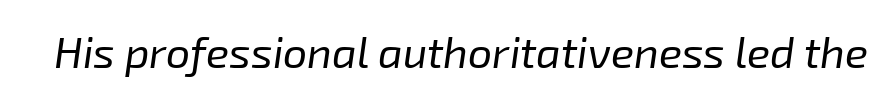
The face used here is proportionally spaced, like ordinary book or web type. The words here are not underlined. The passage shown is not bold in any degree. Designer's note — italics engaged.
